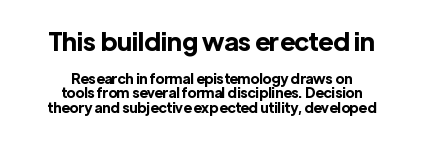
The passage is arranged like a title page — every line centered. Spacing between characters is what you'd get straight out of the box. Is the lower block the larger one? No — the upper block carries the bigger type. Underlining? Definitely not there.
